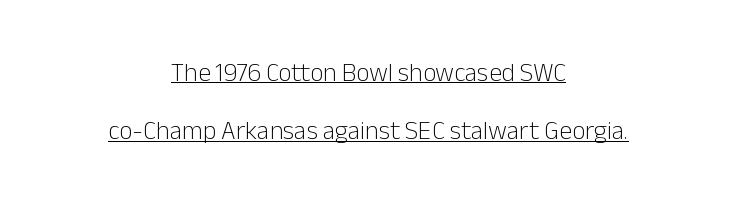
{"italic": "no", "bold": "no", "underline": "yes", "align": "center", "line_spacing": "loose", "line_spacing_ratio": 2.25, "letter_spacing": "normal", "letter_spacing_em": 0.0, "glyph_px": 26}
